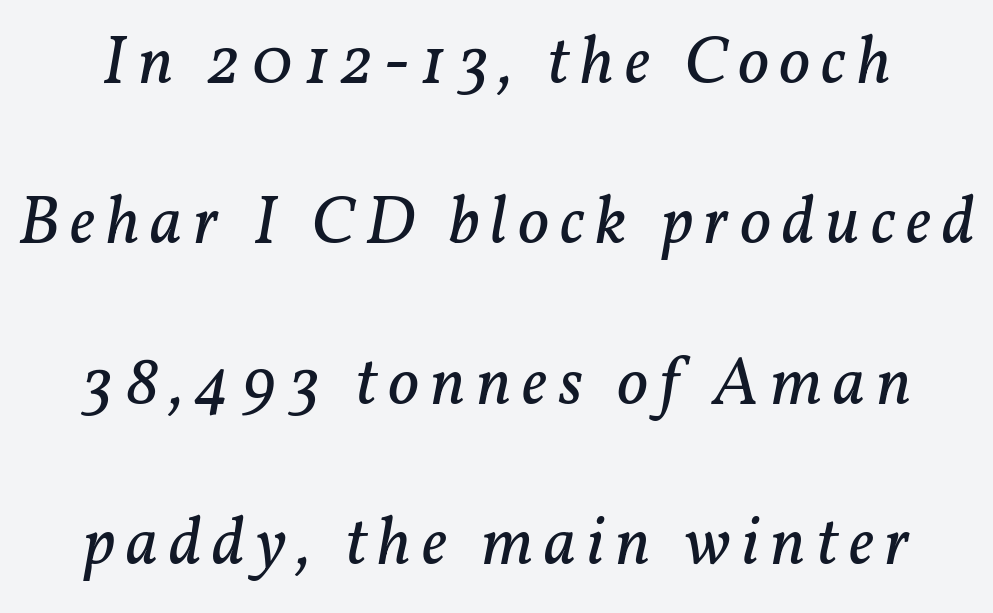
Q: Is the text bold? A: No.
Q: Is the text italic (slanted)? A: Yes, it leans right by about 11 degrees.
Q: Is the typeface a serif or a sans-serif typeface? A: Serif.
Q: Is the text underlined? A: No.
Q: Is the spacing between lines tight, normal or loose? A: Loose.
Q: Width (condensed, normal, or wide)? A: Normal.
Q: Stroke contrast? A: Low.
Q: x-height? A: Medium.
Q: Monospaced? A: No.
